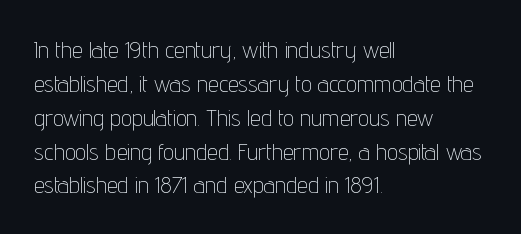
{"italic": "no", "bold": "no", "underline": "no", "align": "left", "line_spacing": "normal", "line_spacing_ratio": 1.41, "letter_spacing": "normal", "letter_spacing_em": 0.0, "glyph_px": 24}
